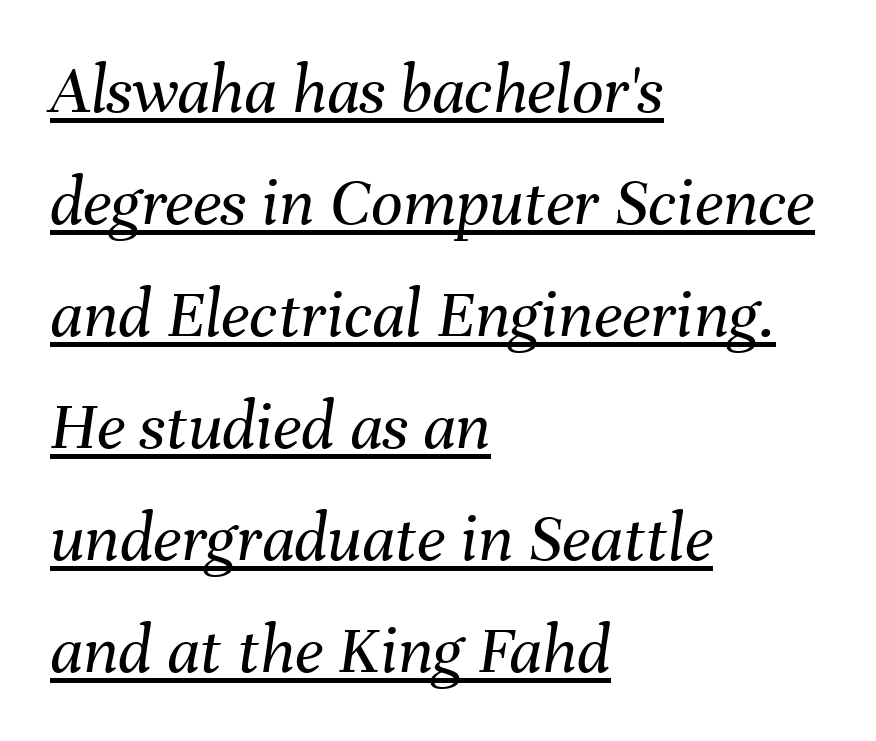
No letter is thick-stroked: the sample isn't bold. Is there an underline? Yes — a line sits under the letters. The compositor pushed each line to the left boundary. The lines sit at an ordinary, default distance from one another. Here the designer chose a conventional face with non-uniform glyph widths.
